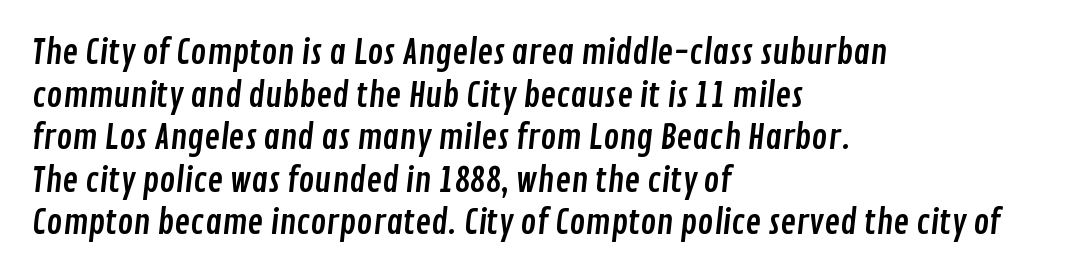
The image shows 33 px condensed sans-serif type; set left-aligned, normal line spacing (1.29x), normal letter spacing, not underlined; low stroke contrast and a medium x-height.
